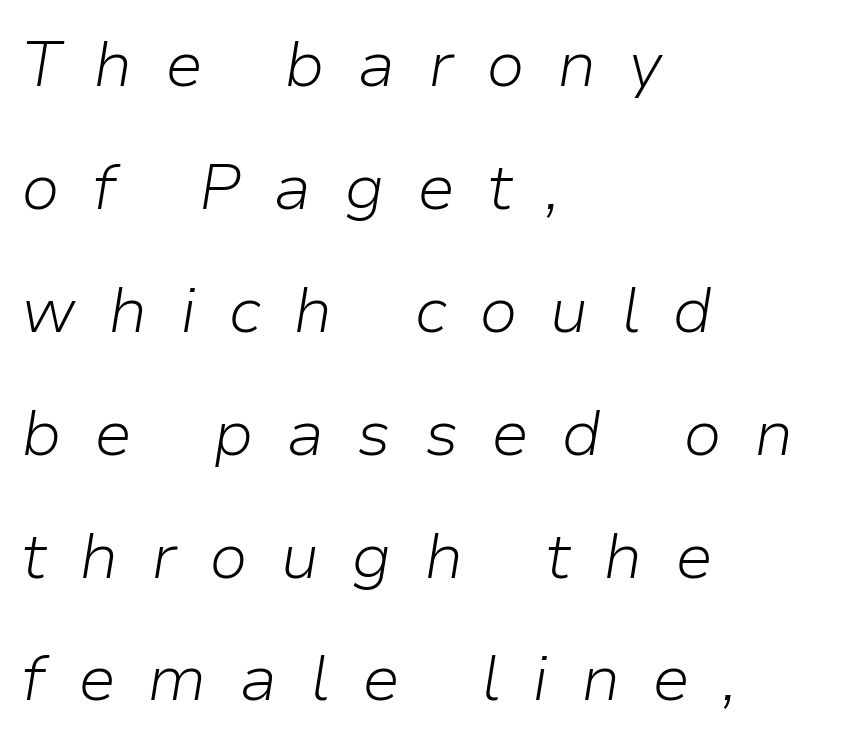
{"italic": "yes", "lean": "right", "slant_degrees": 9, "bold": "no", "weight": "light", "width": "normal", "stroke_contrast": "low", "x_height": "medium", "monospaced": "no", "underline": "no", "align": "left", "line_spacing": "loose", "line_spacing_ratio": 1.92, "letter_spacing": "wide", "letter_spacing_em": 0.5, "glyph_px": 64}
